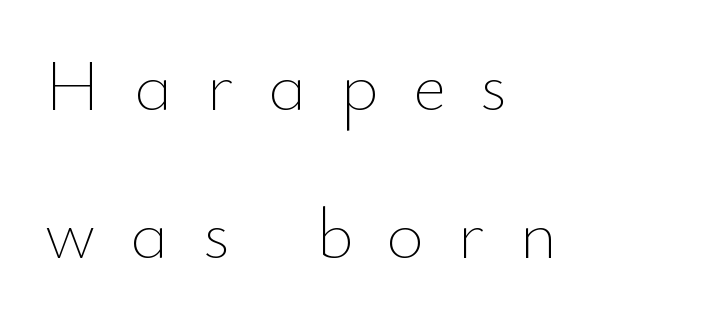
{"italic": "no", "bold": "no", "weight": "thin", "width": "normal", "stroke_contrast": "low", "x_height": "small", "monospaced": "no", "underline": "no", "align": "left", "line_spacing": "loose", "line_spacing_ratio": 2.06, "letter_spacing": "wide", "letter_spacing_em": 0.48, "glyph_px": 72}
